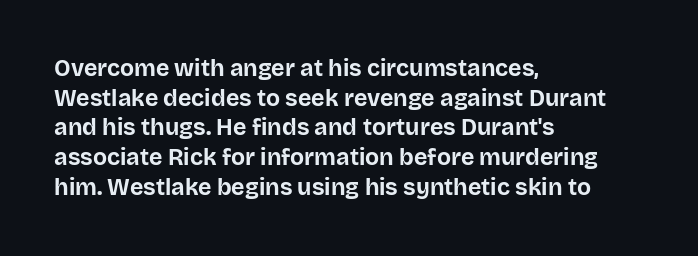
{"italic": "no", "bold": "yes", "underline": "no", "align": "left", "line_spacing": "normal", "line_spacing_ratio": 1.29, "letter_spacing": "normal", "letter_spacing_em": 0.0, "glyph_px": 23}
